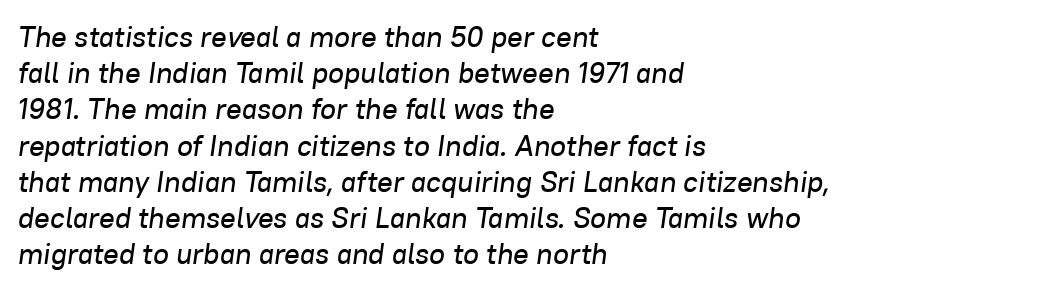
Here the designer chose a conventional face with non-uniform glyph widths. How are the letters spaced? Ordinarily, with no added tracking. Vertical spacing — default. If you drew a line through each stem, it would be angled. The glyphs are unaccompanied by any horizontal stroke below them. Typeset ragged right — the left edge is the straight one.
